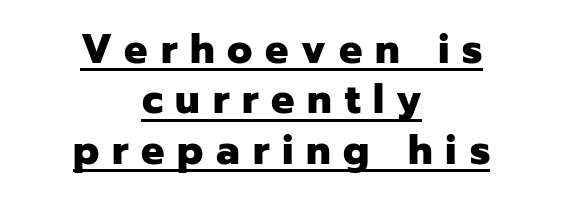
Somebody hit Ctrl+U on this one — the words are underlined. Proportional: the letters do not fall into vertical columns. These lines have a slow, spaced-out rhythm from letter to letter. Caption: bold face, heavy strokes. To sum up the face: it is a sans, with no serifs.
